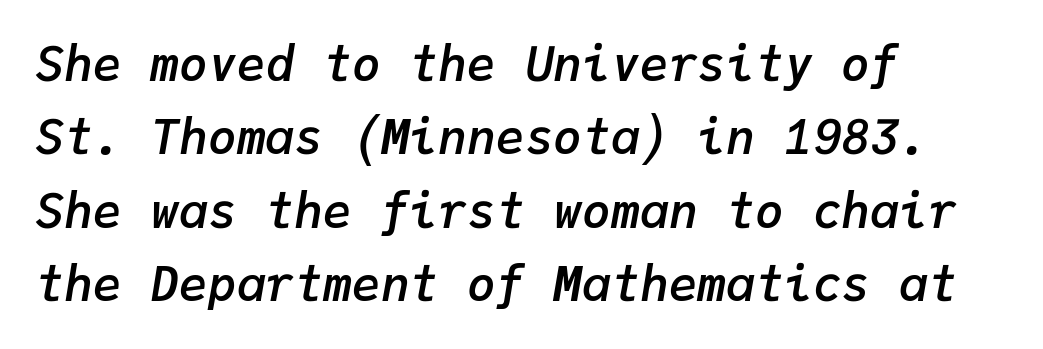
Q: Is the text bold? A: Semi-bold.
Q: Is the text italic (slanted)? A: Yes, it leans right by about 9 degrees.
Q: Is the text underlined? A: No.
Q: How is the paragraph aligned? A: Left-aligned.
Q: Is the spacing between letters normal or unusually wide? A: Normal.
Q: Is the spacing between lines tight, normal or loose? A: Normal.
Q: Width (condensed, normal, or wide)? A: Normal.
Q: Stroke contrast? A: Low.
Q: x-height? A: Medium.
Q: Monospaced? A: Yes.
